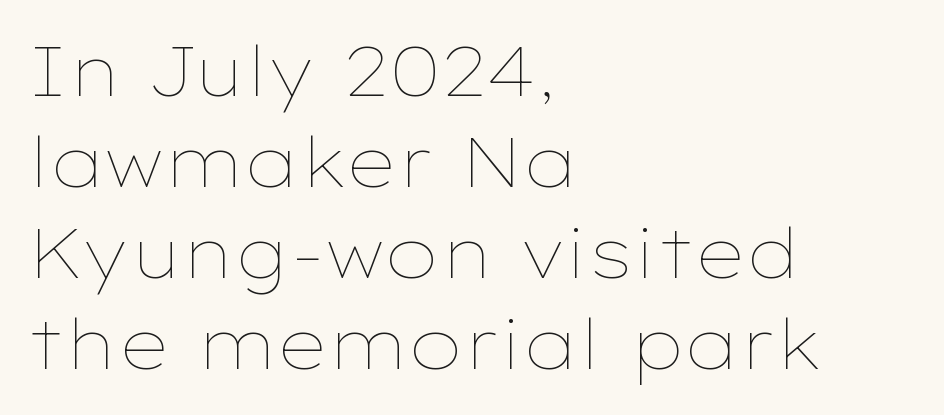
{"italic": "no", "bold": "no", "weight": "thin", "width": "wide", "stroke_contrast": "low", "x_height": "medium", "monospaced": "no", "underline": "no", "align": "left", "line_spacing": "normal", "line_spacing_ratio": 1.32, "letter_spacing": "normal", "letter_spacing_em": 0.0, "glyph_px": 69}
